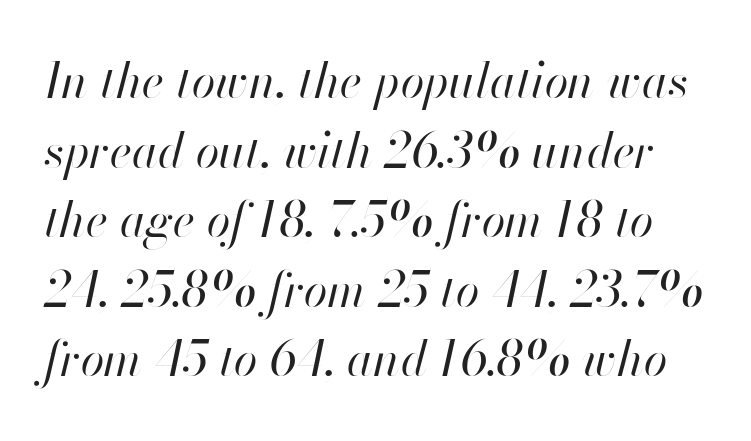
{"italic": "yes", "lean": "right", "slant_degrees": 13, "bold": "no", "weight": "regular", "width": "normal", "stroke_contrast": "high", "x_height": "small", "monospaced": "no", "underline": "no", "line_spacing": "normal", "line_spacing_ratio": 1.45, "letter_spacing": "normal", "letter_spacing_em": 0.0, "glyph_px": 48}
